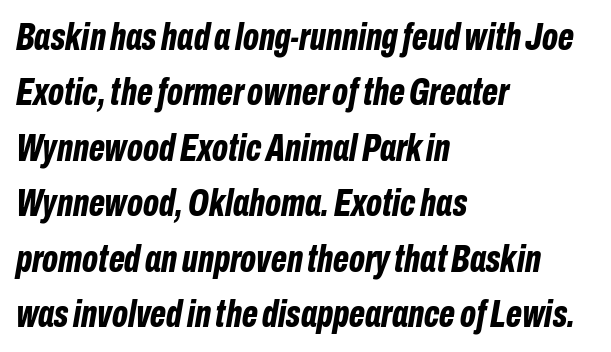
The image shows 38 px bold, condensed type, italic (leaning right); set left-aligned, normal line spacing (1.46x), normal letter spacing, not underlined; low stroke contrast and a medium x-height.
